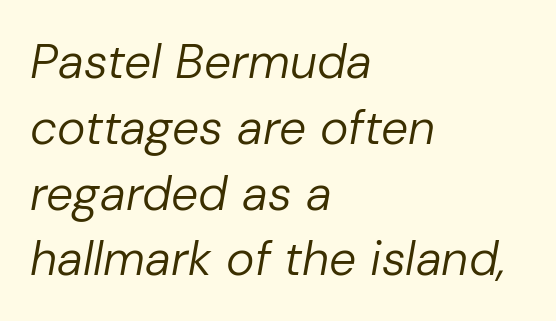
{"italic": "yes", "lean": "right", "slant_degrees": 10, "bold": "no", "weight": "regular", "width": "normal", "stroke_contrast": "low", "x_height": "medium", "monospaced": "no", "underline": "no", "align": "left", "line_spacing": "normal", "line_spacing_ratio": 1.37, "letter_spacing": "normal", "letter_spacing_em": 0.0, "glyph_px": 48}
